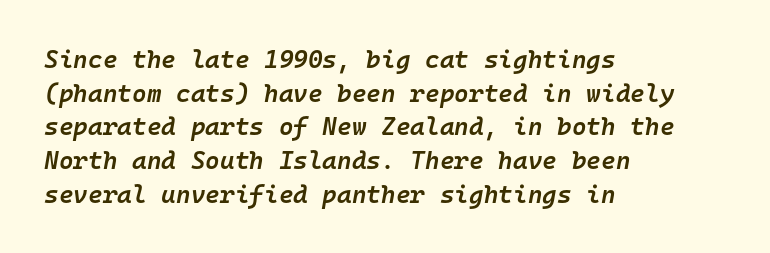
Q: Is the text bold? A: Semi-bold.
Q: Is the text italic (slanted)? A: Yes, it leans right by about 10 degrees.
Q: Is the text underlined? A: No.
Q: How is the paragraph aligned? A: Left-aligned.
Q: Is the spacing between letters normal or unusually wide? A: Normal.
Q: Is the spacing between lines tight, normal or loose? A: Normal.
